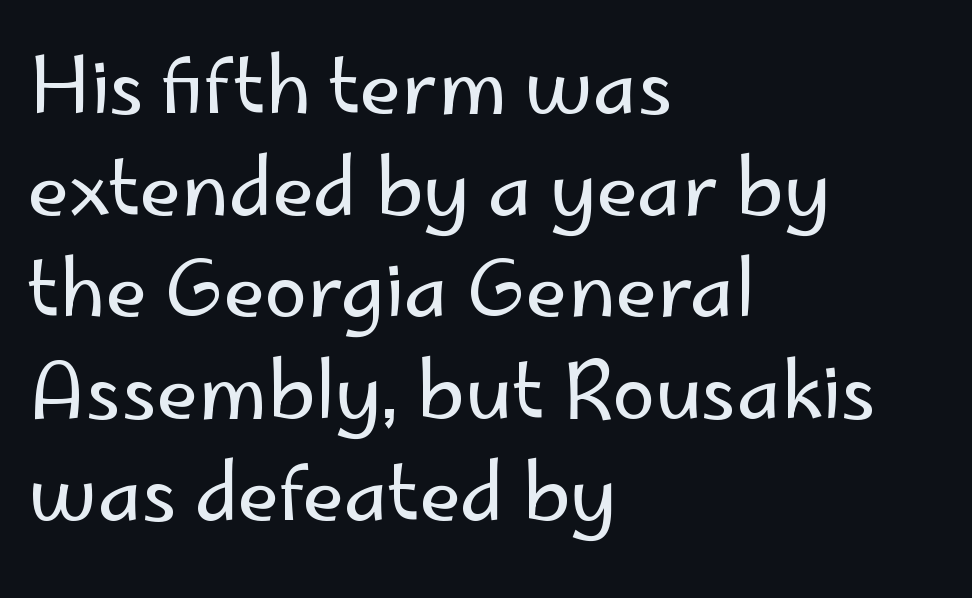
Q: Is the text bold? A: No.
Q: Is the text italic (slanted)? A: No, it is upright.
Q: Is the typeface a serif or a sans-serif typeface? A: Sans-serif.
Q: Is the text underlined? A: No.
Q: How is the paragraph aligned? A: Left-aligned.
Q: Is the spacing between letters normal or unusually wide? A: Normal.
Q: Is the spacing between lines tight, normal or loose? A: Normal.
Q: Width (condensed, normal, or wide)? A: Normal.
Q: Stroke contrast? A: Low.
Q: x-height? A: Small.
Q: Monospaced? A: No.
